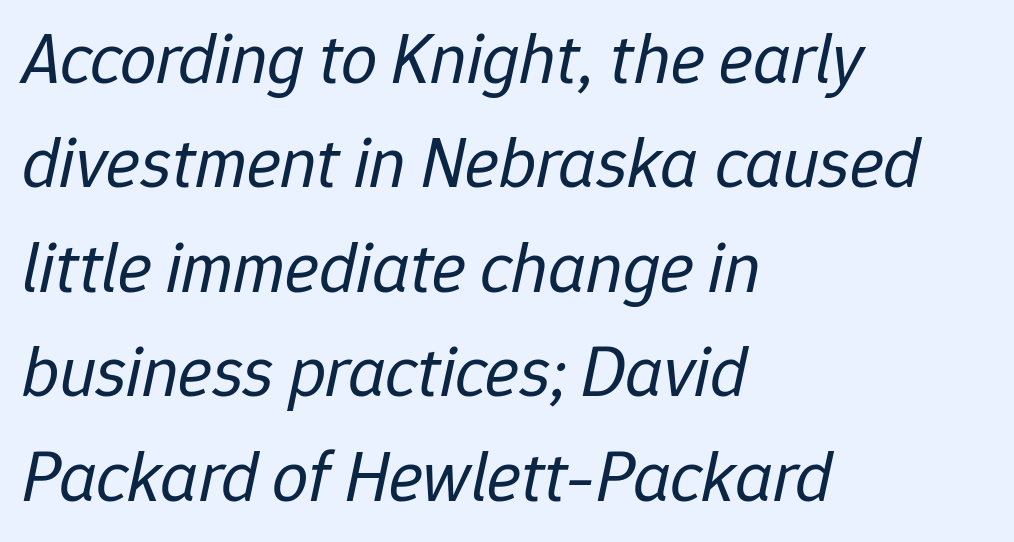
No chunkiness to these letters — they're not bold. Yep, that's italic — everything's leaning. The leading is moderate, giving the passage an even texture. Each word holds together tightly as a unit, with standard inter-letter gaps. Here the designer chose a conventional face with non-uniform glyph widths.
